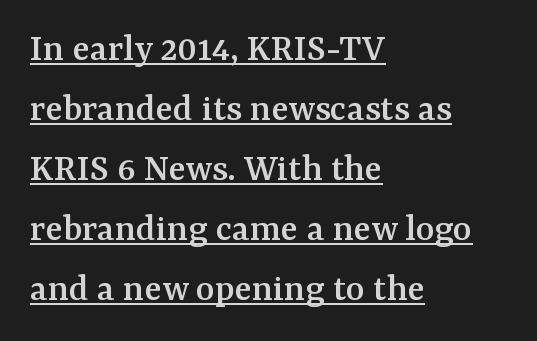
Character widths vary here, with narrow letters taking less room than wide ones. The passage shown has conventional tracking throughout. Notice how a bar underscores the lettering throughout. You can tell from the footed stems that serif type was used. The text block is weighted toward the left margin, trailing off unevenly rightward. The rendering uses a moderate line-height, typical for paragraphs.
